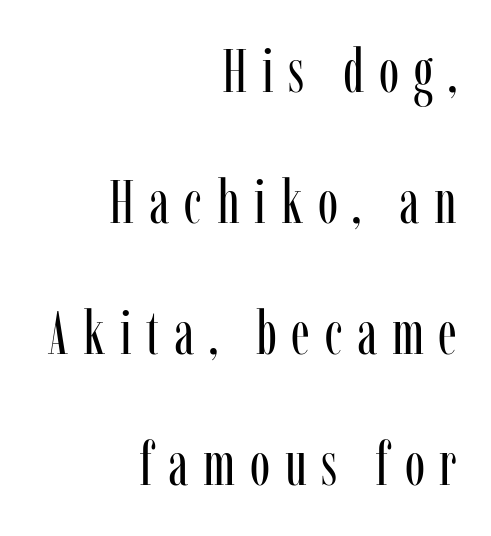
{"serif": "yes", "italic": "no", "bold": "no", "weight": "regular", "width": "condensed", "stroke_contrast": "low", "x_height": "medium", "monospaced": "no", "underline": "no", "align": "right", "line_spacing": "loose", "line_spacing_ratio": 2.15, "letter_spacing": "wide", "letter_spacing_em": 0.24, "glyph_px": 61}
